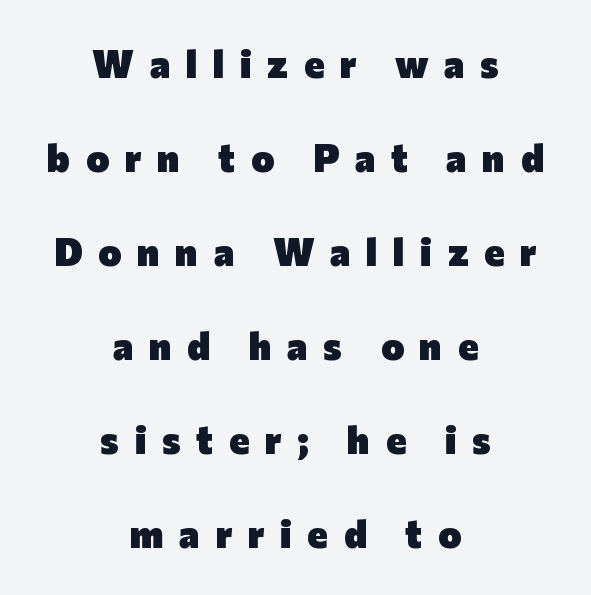
Q: Is the text bold? A: Yes.
Q: Is the text italic (slanted)? A: No, it is upright.
Q: Is the typeface a serif or a sans-serif typeface? A: Sans-serif.
Q: Is the text underlined? A: No.
Q: How is the paragraph aligned? A: Centered.
Q: Is the spacing between letters normal or unusually wide? A: Unusually wide.
Q: Is the spacing between lines tight, normal or loose? A: Loose.
Q: Width (condensed, normal, or wide)? A: Normal.
Q: Stroke contrast? A: Low.
Q: x-height? A: Medium.
Q: Monospaced? A: No.
